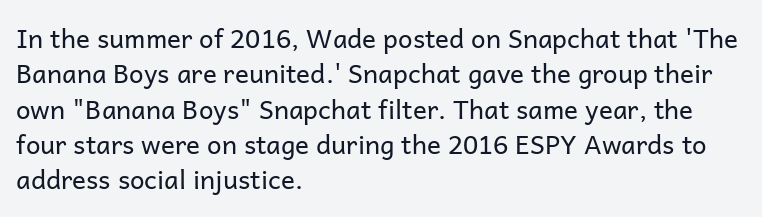
Vertically, the passage feels balanced, rows spaced as you'd expect. No italicization has been applied; the sample stays upright. A bare baseline throughout the passage. Think standard paragraph weight, or any step lighter than that.
